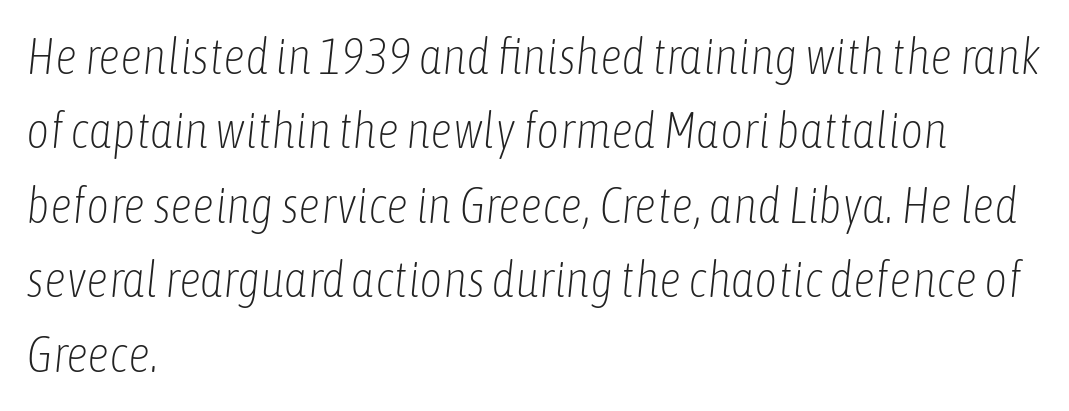
Weight: in the light-to-regular range. A typesetter would call this zero additional tracking. Horizontal bands of white between lines are of average thickness. Do the characters align in a grid? No, the font is proportional. The baseline area is clear.
